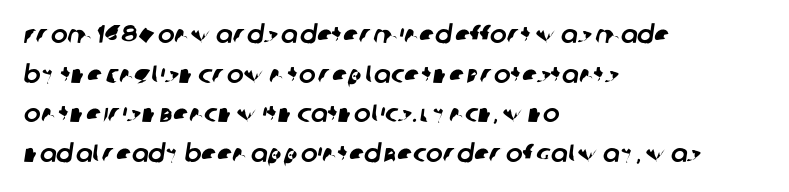
Q: Is the text underlined? A: No.
Q: How is the paragraph aligned? A: Left-aligned.
Q: Is the spacing between letters normal or unusually wide? A: Normal.
Q: Is the spacing between lines tight, normal or loose? A: Normal.
